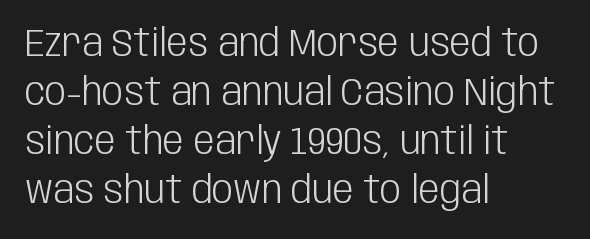
{"serif": "no", "italic": "no", "bold": "no", "weight": "light", "width": "condensed", "stroke_contrast": "low", "x_height": "large", "monospaced": "no", "underline": "no", "align": "left", "line_spacing": "normal", "line_spacing_ratio": 1.29, "letter_spacing": "normal", "letter_spacing_em": 0.0, "glyph_px": 38}
